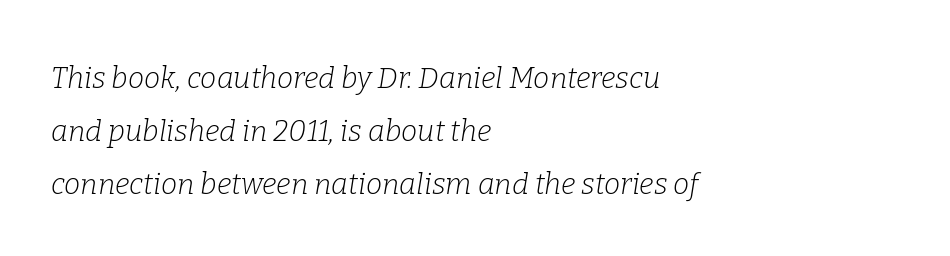
{"serif": "yes", "italic": "yes", "lean": "right", "slant_degrees": 9, "bold": "no", "weight": "light", "width": "normal", "stroke_contrast": "low", "x_height": "medium", "monospaced": "no", "underline": "no", "align": "left", "line_spacing_ratio": 1.82, "letter_spacing": "normal", "letter_spacing_em": 0.0, "glyph_px": 29}
